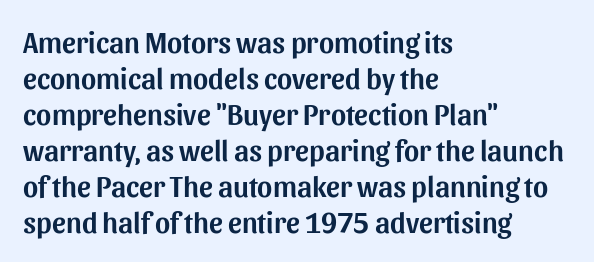
Posture: upright roman. One-word summary of the alignment: left. The letters advance in unequal steps, a hallmark of proportional type. There is no visible air inserted between adjacent glyphs. The rendering shows plain stroke endings on the letterforms — a sans-serif design.
